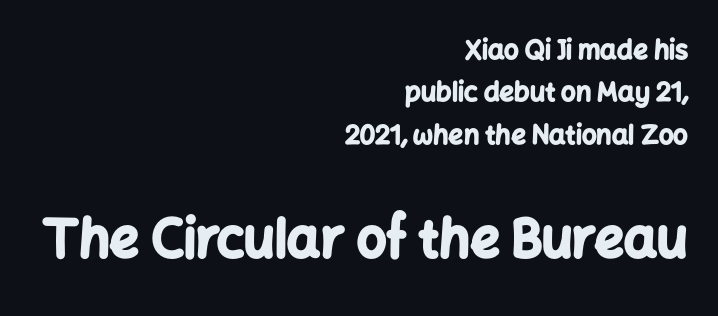
Inter-character spacing is left at the font's built-in metrics. Any mark beneath the type? The region is blank. The passage shown is typed in a proportional face where columns would drift. Regarding serifs, this sample does without them.
